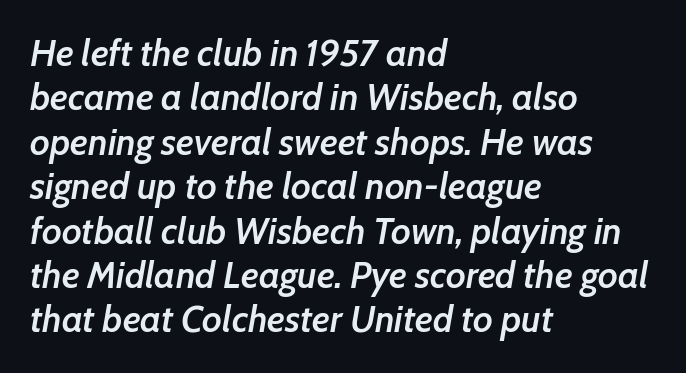
The image shows 37 px semibold type, italic (leaning right); set left-aligned, line spacing 1.2x, normal letter spacing, not underlined; low stroke contrast and a medium x-height.
